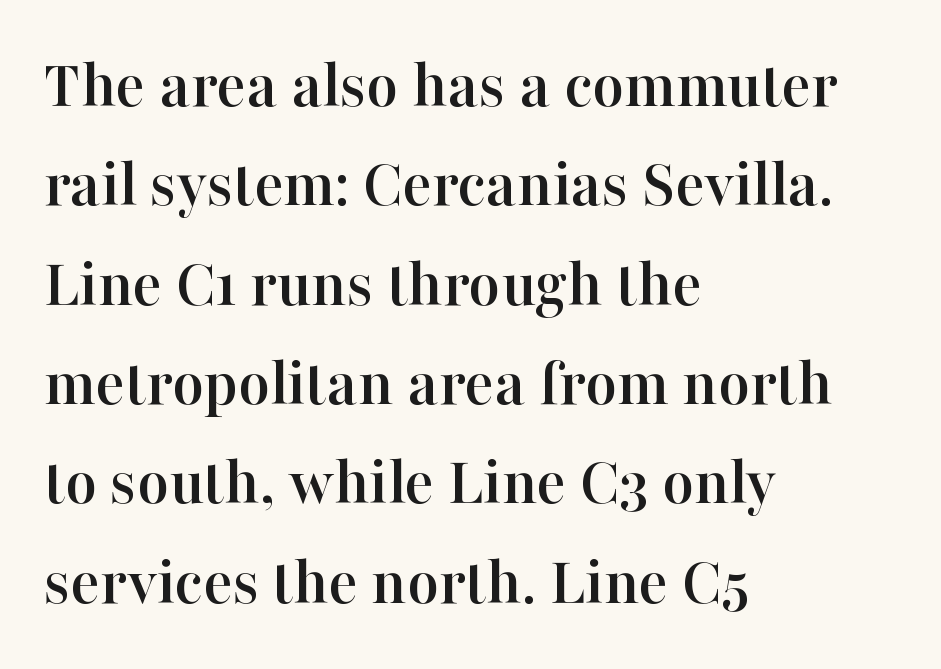
Q: Is the text italic (slanted)? A: No, it is upright.
Q: Is the typeface a serif or a sans-serif typeface? A: Serif.
Q: Is the text underlined? A: No.
Q: How is the paragraph aligned? A: Left-aligned.
Q: Is the spacing between letters normal or unusually wide? A: Normal.
Q: Is the spacing between lines tight, normal or loose? A: Normal.
Q: Width (condensed, normal, or wide)? A: Normal.
Q: Stroke contrast? A: High.
Q: x-height? A: Medium.
Q: Monospaced? A: No.
